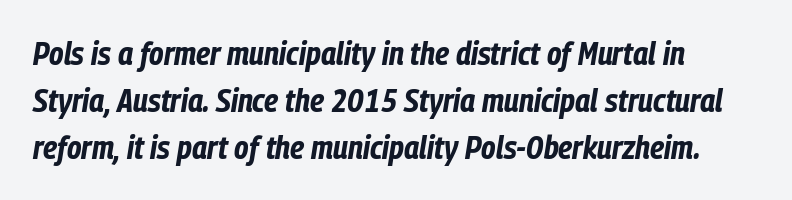
{"italic": "yes", "lean": "right", "slant_degrees": 9, "bold": "yes", "weight": "bold", "width": "condensed", "stroke_contrast": "low", "x_height": "medium", "monospaced": "no", "underline": "no", "align": "left", "line_spacing": "normal", "line_spacing_ratio": 1.42, "letter_spacing": "normal", "letter_spacing_em": 0.0, "glyph_px": 33}
